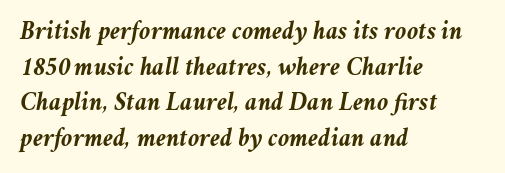
You can tell it's italic because the verticals aren't actually vertical. Beneath every word, the page is bare. What's the leading like? Ordinary, nothing unusual. Honestly, the letter spacing is just normal — you wouldn't notice it. The face used here has the dense, thick strokes of a bold. Line beginnings align vertically; line endings do not.
